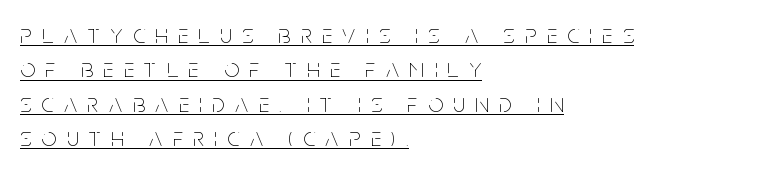
The image shows 26 px text type, upright; set left-aligned, normal line spacing (1.32x), unusually wide letter spacing (+0.41 em), underlined.
